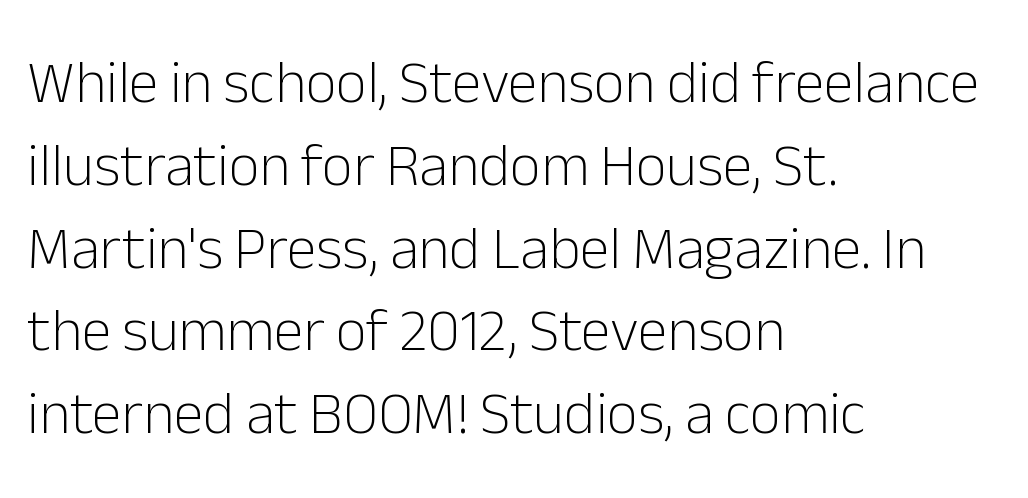
{"serif": "no", "italic": "no", "bold": "no", "weight": "light", "width": "normal", "stroke_contrast": "low", "x_height": "medium", "monospaced": "no", "underline": "no", "align": "left", "line_spacing": "normal", "line_spacing_ratio": 1.38, "letter_spacing": "normal", "letter_spacing_em": 0.0, "glyph_px": 60}
